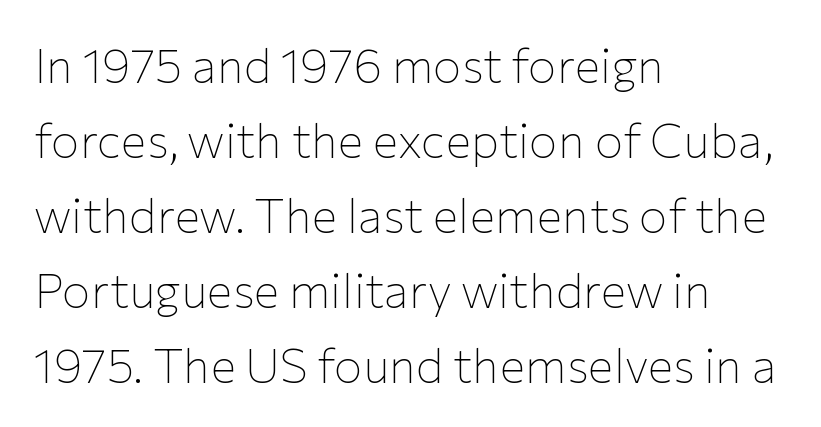
The typesetter chose a ragged-right arrangement here. Does the leading feel generous? No, just average. A sans-serif font was chosen for this passage. Stroke mass is kept to a normal reading level or below. Standard letterfit; no display-style spreading of the glyphs. The passage shown is not underscored anywhere.
